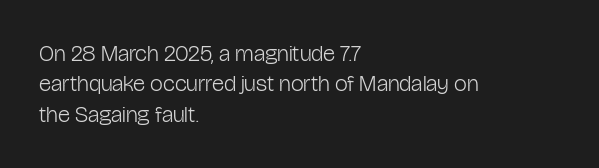
The image shows 23 px text type, upright; set left-aligned, normal line spacing (1.32x), normal letter spacing, not underlined.
